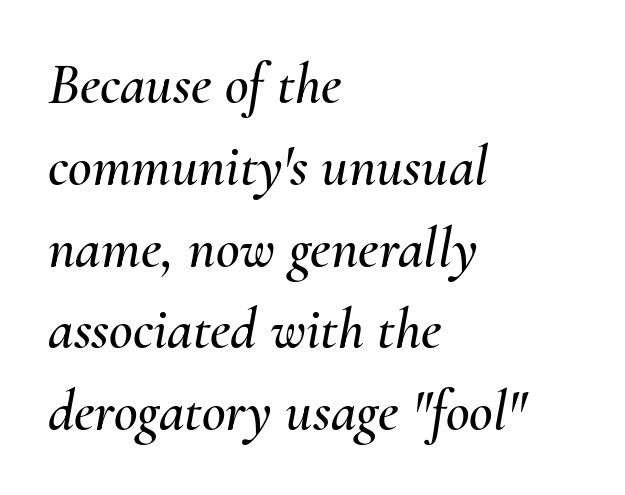
Leftover space on each line is placed entirely after the last word. Standard letterfit; no display-style spreading of the glyphs. Quick note: interline space is typical. Unmarked baselines from the first word to the last. Posture: slanted. Is this a fixed-width face? No — the glyphs have proportional, varying widths.
